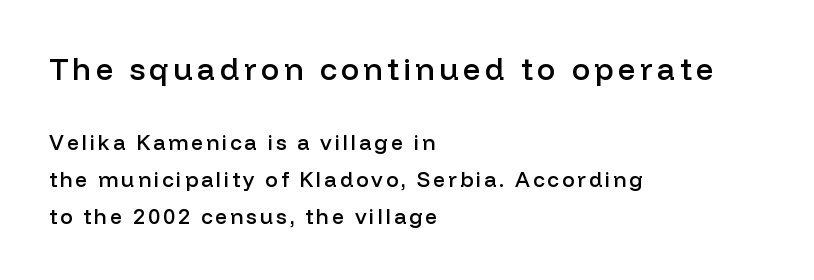
Q: Is the text bold? A: Semi-bold.
Q: Is the text italic (slanted)? A: No, it is upright.
Q: Is the typeface a serif or a sans-serif typeface? A: Sans-serif.
Q: Is the text underlined? A: No.
Q: How is the paragraph aligned? A: Left-aligned.
Q: Which block of text is set in a larger size, the first (top) or the second (bottom)? A: The first (top) one.
Q: Width (condensed, normal, or wide)? A: Normal.
Q: Stroke contrast? A: Low.
Q: x-height? A: Medium.
Q: Monospaced? A: No.
